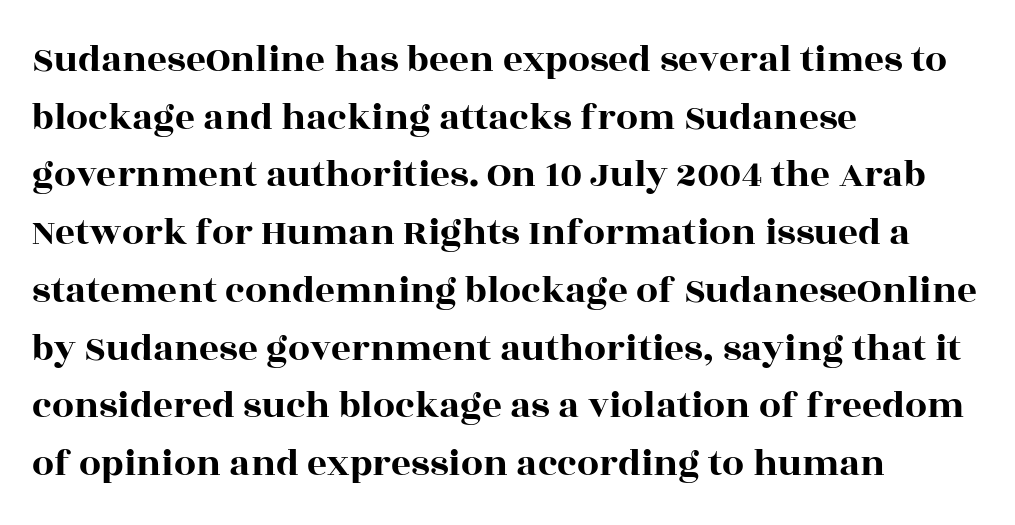
{"serif": "yes", "italic": "no", "width": "wide", "x_height": "large", "monospaced": "no", "underline": "no", "align": "left", "line_spacing": "normal", "line_spacing_ratio": 1.48, "letter_spacing": "normal", "letter_spacing_em": 0.0, "glyph_px": 39}
